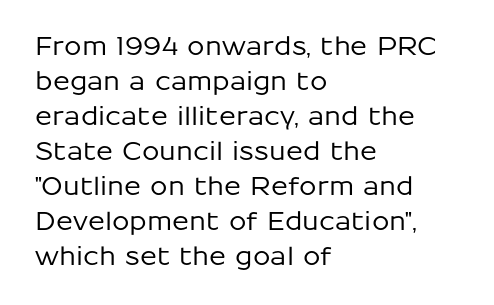
{"italic": "no", "underline": "no", "align": "left", "line_spacing": "normal", "line_spacing_ratio": 1.4, "letter_spacing": "normal", "letter_spacing_em": 0.0, "glyph_px": 25}
